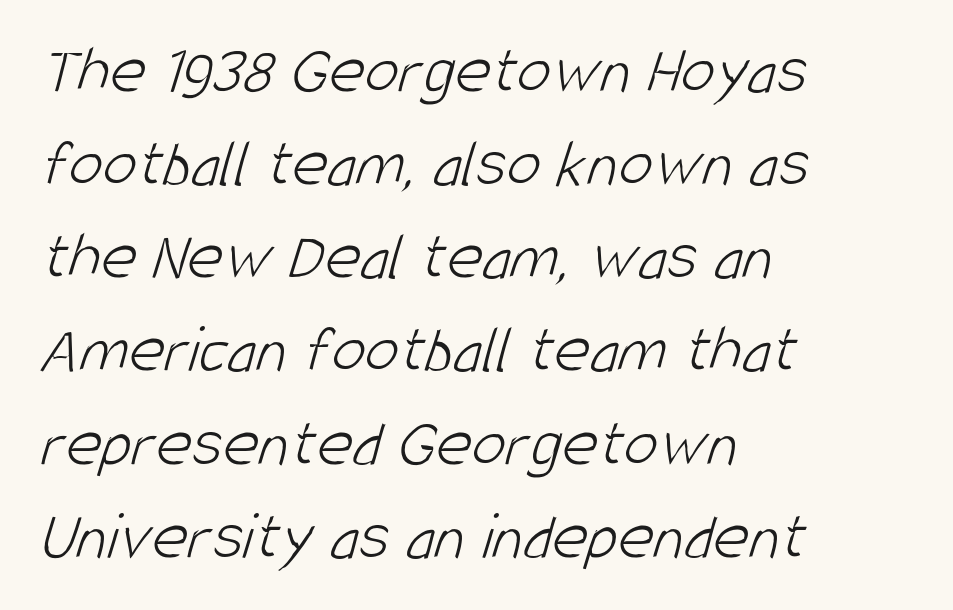
The image shows 69 px light, condensed sans-serif type; set left-aligned, normal line spacing (1.35x), normal letter spacing, not underlined; low stroke contrast and a large x-height.
